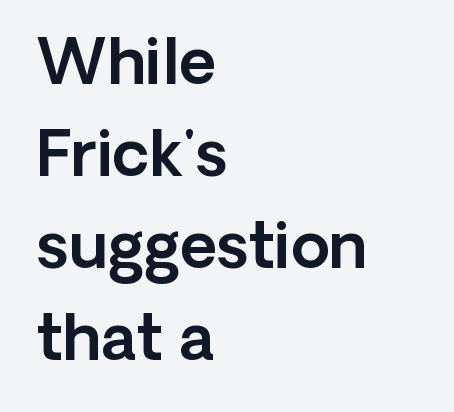
Q: Is the text italic (slanted)? A: No, it is upright.
Q: Is the typeface a serif or a sans-serif typeface? A: Sans-serif.
Q: Is the text underlined? A: No.
Q: How is the paragraph aligned? A: Left-aligned.
Q: Is the spacing between letters normal or unusually wide? A: Normal.
Q: Is the spacing between lines tight, normal or loose? A: Normal.
Q: Width (condensed, normal, or wide)? A: Normal.
Q: x-height? A: Medium.
Q: Monospaced? A: No.
